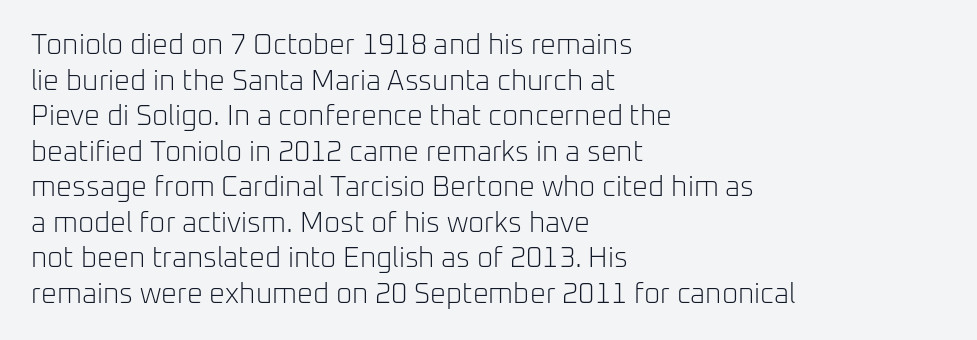
{"serif": "no", "italic": "no", "bold": "no", "weight": "light", "width": "normal", "stroke_contrast": "low", "x_height": "medium", "monospaced": "no", "underline": "no", "align": "left", "line_spacing": "normal", "line_spacing_ratio": 1.27, "letter_spacing": "normal", "letter_spacing_em": 0.0, "glyph_px": 28}
